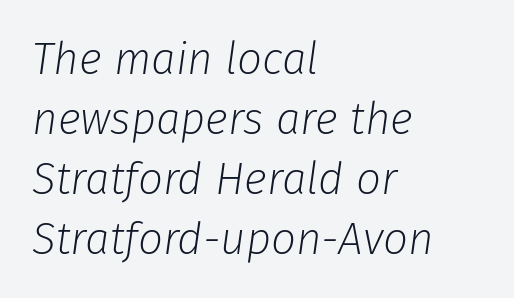
The image shows 44 px light type, italic (leaning right); set left-aligned, normal line spacing (1.36x), normal letter spacing, not underlined; low stroke contrast and a medium x-height.
